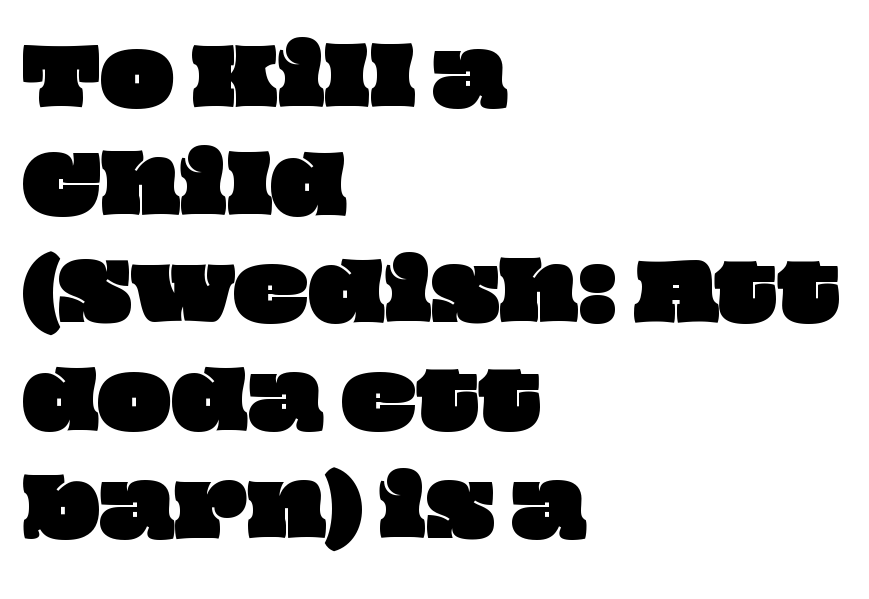
Q: Is the text underlined? A: No.
Q: How is the paragraph aligned? A: Left-aligned.
Q: Is the spacing between letters normal or unusually wide? A: Normal.
Q: Is the spacing between lines tight, normal or loose? A: Normal.
Q: Width (condensed, normal, or wide)? A: Wide.
Q: Stroke contrast? A: Low.
Q: x-height? A: Large.
Q: Monospaced? A: No.
